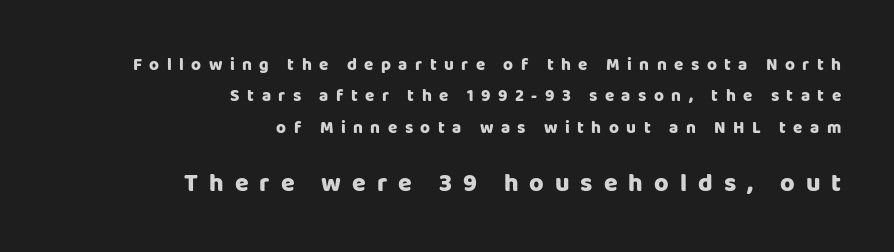
Line ends are locked; line starts wander. The specimen omits any rule beneath the text block's lines. Which of the two is more prominent by size? The second, at the bottom. Observe the wide spacing: letters keep a clear distance from each other.
